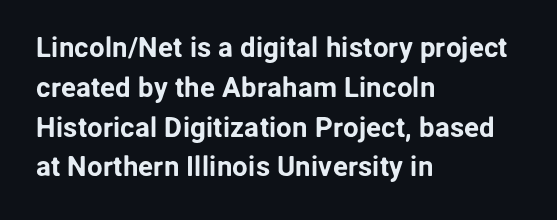
{"serif": "no", "italic": "no", "width": "normal", "stroke_contrast": "low", "x_height": "medium", "monospaced": "no", "underline": "no", "align": "left", "line_spacing": "normal", "line_spacing_ratio": 1.42, "letter_spacing": "normal", "letter_spacing_em": 0.0, "glyph_px": 28}
